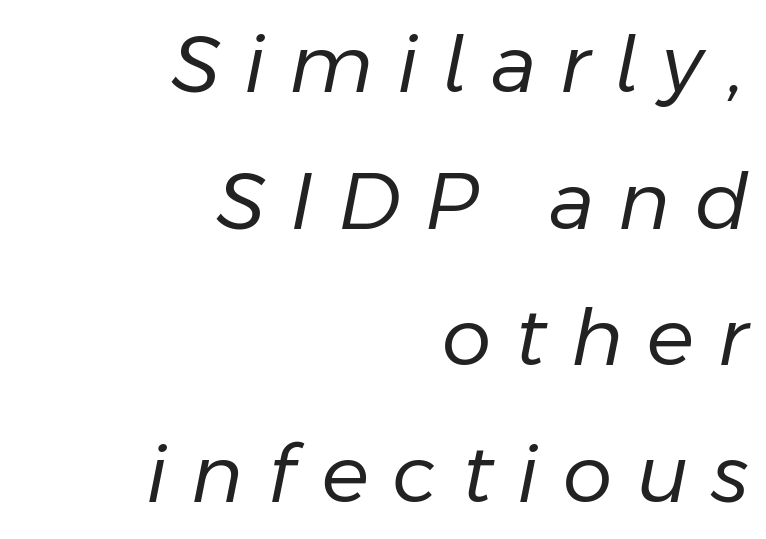
{"italic": "yes", "lean": "right", "slant_degrees": 11, "bold": "no", "weight": "regular", "width": "normal", "stroke_contrast": "low", "x_height": "medium", "monospaced": "no", "underline": "no", "align": "right", "line_spacing_ratio": 1.73, "letter_spacing": "wide", "letter_spacing_em": 0.31, "glyph_px": 79}
